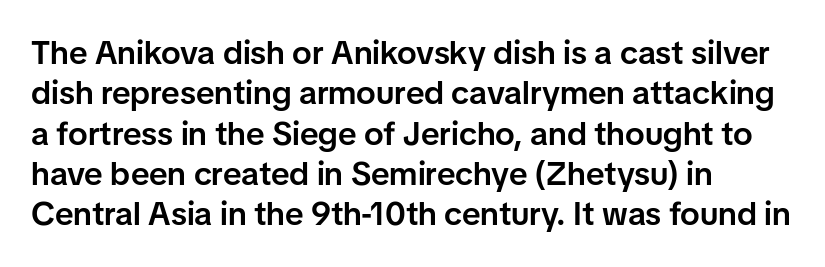
In CSS terms this would be text-align: left. Students, note that the glyphs here touch the page at normal intervals. Notice the strokes are somewhat thickened but not fully heavy: this is a semibold. I'd call this a sans setting — the letters go barefoot.
